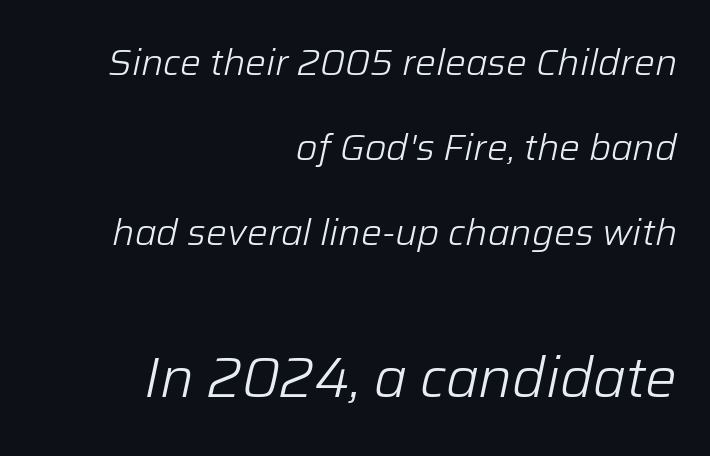
Q: Is the text bold? A: No.
Q: Is the text italic (slanted)? A: Yes, it leans right by about 12 degrees.
Q: Is the text underlined? A: No.
Q: How is the paragraph aligned? A: Right-aligned.
Q: Is the spacing between letters normal or unusually wide? A: Normal.
Q: Is the spacing between lines tight, normal or loose? A: Loose.
Q: Which block of text is set in a larger size, the first (top) or the second (bottom)? A: The second (bottom) one.
Q: Width (condensed, normal, or wide)? A: Normal.
Q: Stroke contrast? A: Low.
Q: x-height? A: Medium.
Q: Monospaced? A: No.
